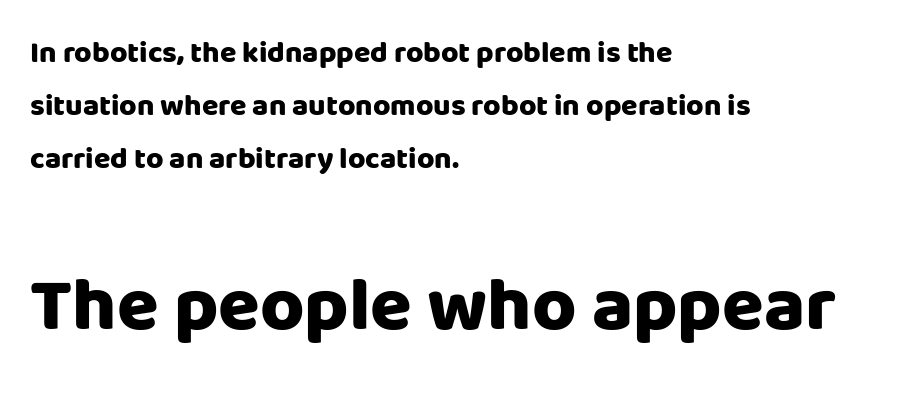
The image shows 76 px heavy sans-serif type, upright; set left-aligned, line spacing 1.76x, normal letter spacing, not underlined; the second (bottom) block is 2.53x larger; low stroke contrast and a large x-height.
